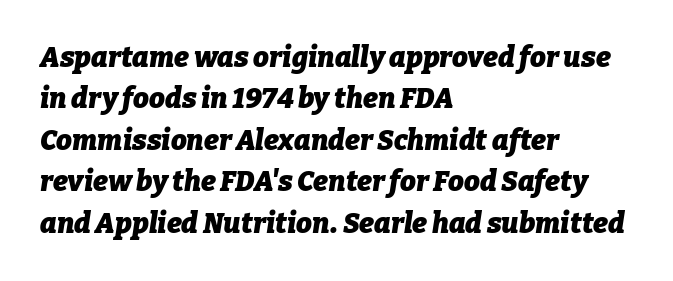
{"italic": "yes", "lean": "right", "slant_degrees": 9, "bold": "yes", "weight": "heavy", "width": "normal", "stroke_contrast": "low", "x_height": "medium", "monospaced": "no", "underline": "no", "align": "left", "line_spacing": "normal", "line_spacing_ratio": 1.48, "letter_spacing": "normal", "letter_spacing_em": 0.0, "glyph_px": 28}
